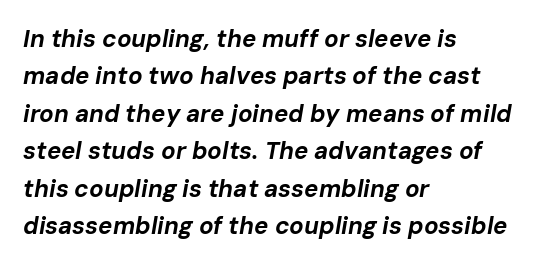
Horizontal bands of white between lines are of average thickness. Each word holds together tightly as a unit, with standard inter-letter gaps. No word sits above an underline. Observe the lean: these are italic letterforms. The glyphs have the mass of a bold cut.
